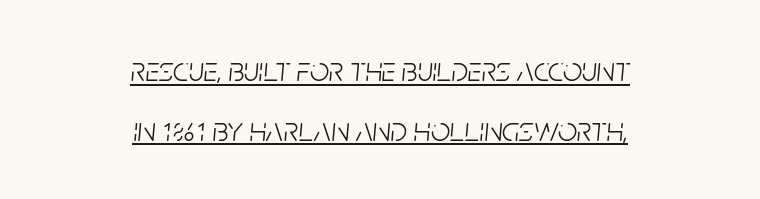
The image shows 34 px light, condensed type, italic (leaning right); set centered, line spacing 1.76x, normal letter spacing, underlined; low stroke contrast and a large x-height.
